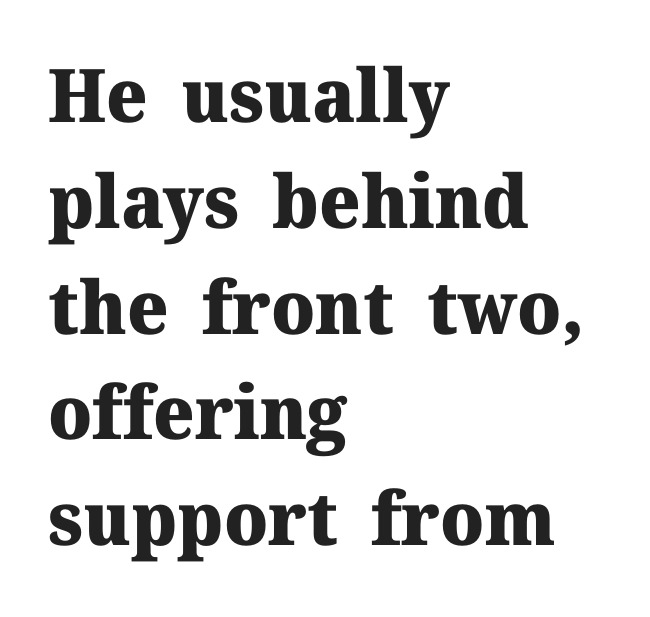
{"serif": "yes", "italic": "no", "bold": "yes", "weight": "heavy", "width": "normal", "stroke_contrast": "medium", "x_height": "medium", "monospaced": "no", "underline": "no", "align": "left", "line_spacing": "normal", "line_spacing_ratio": 1.43, "letter_spacing": "normal", "letter_spacing_em": 0.0, "glyph_px": 74}
